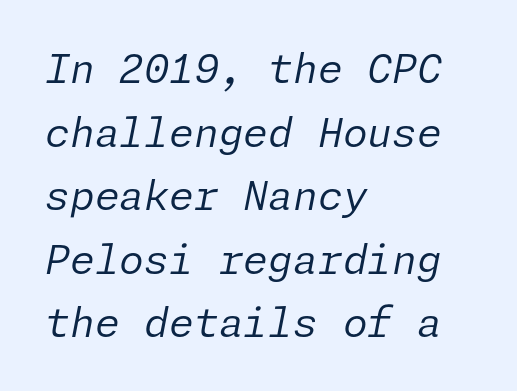
Successive baselines arrive at the customary interval. Slant detected: the letters are inclined. These lines keep a tight, regular rhythm from letter to letter. Stroke thickness stays within the range of a standard reading face or lighter. Line beginnings align vertically; line endings do not.
